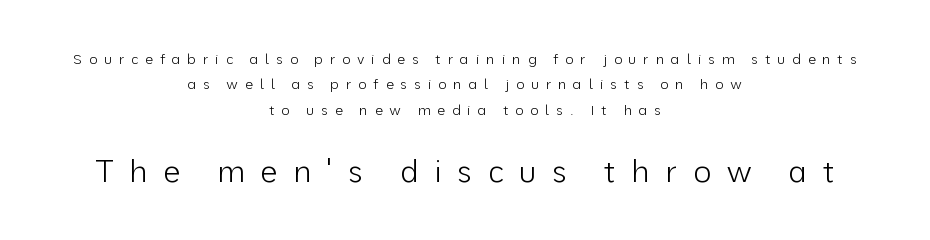
Regarding serifs, this sample does without them. The gaps between neighbouring characters are conspicuously large. Bigger letters appear in the bottom chunk; the top chunk is reduced. Is there any slant? The stems are plumb. Proportional: the letters do not fall into vertical columns. Stroke mass is kept to a normal reading level or below.
